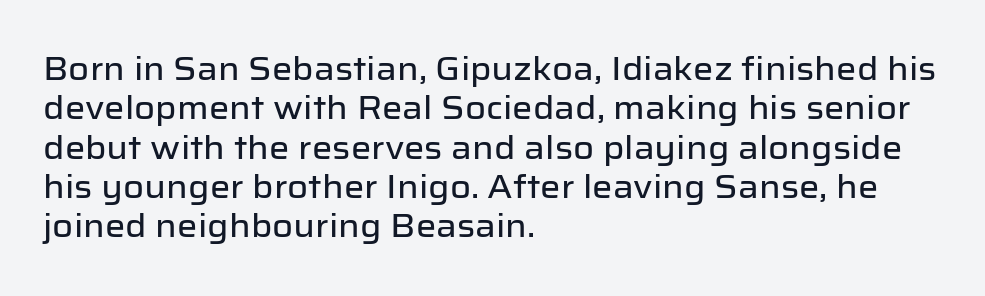
{"serif": "no", "italic": "no", "width": "normal", "stroke_contrast": "low", "x_height": "medium", "monospaced": "no", "underline": "no", "align": "left", "line_spacing_ratio": 1.23, "letter_spacing": "normal", "letter_spacing_em": 0.0, "glyph_px": 32}
